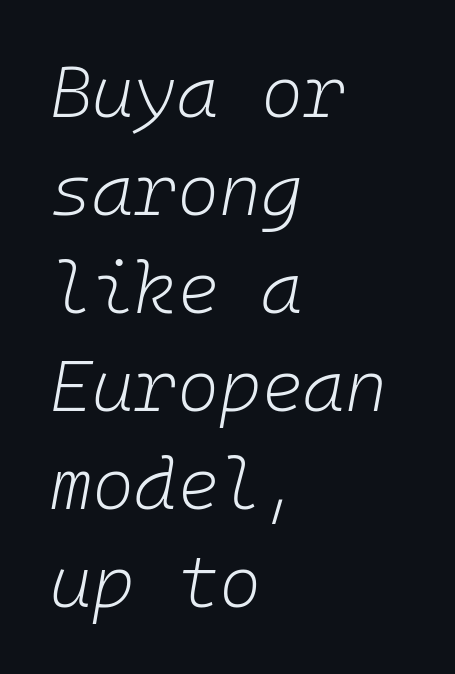
Q: Is the text bold? A: No.
Q: Is the text italic (slanted)? A: Yes, it leans right by about 10 degrees.
Q: Is the text underlined? A: No.
Q: How is the paragraph aligned? A: Left-aligned.
Q: Is the spacing between letters normal or unusually wide? A: Normal.
Q: Is the spacing between lines tight, normal or loose? A: Normal.
Q: Width (condensed, normal, or wide)? A: Normal.
Q: Stroke contrast? A: Low.
Q: x-height? A: Medium.
Q: Monospaced? A: Yes.
